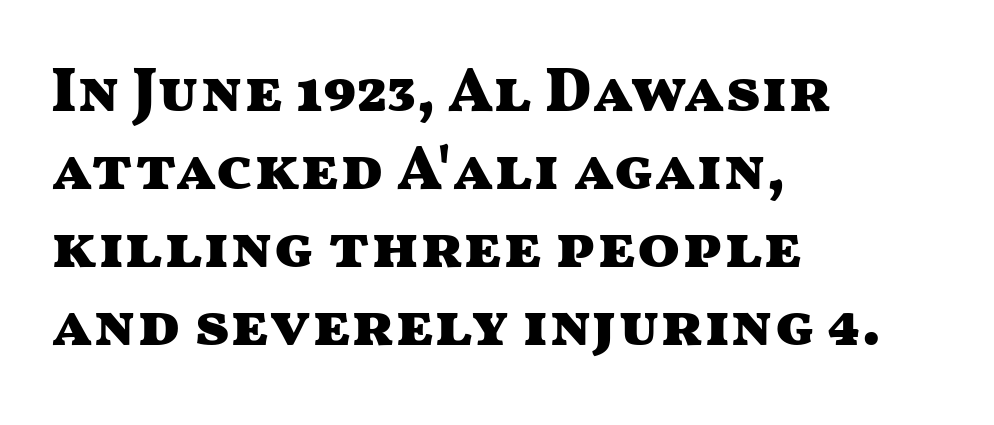
{"serif": "no", "italic": "no", "bold": "yes", "weight": "heavy", "width": "wide", "stroke_contrast": "medium", "x_height": "medium", "monospaced": "no", "underline": "no", "align": "left", "line_spacing_ratio": 1.24, "letter_spacing": "normal", "letter_spacing_em": 0.0, "glyph_px": 63}
